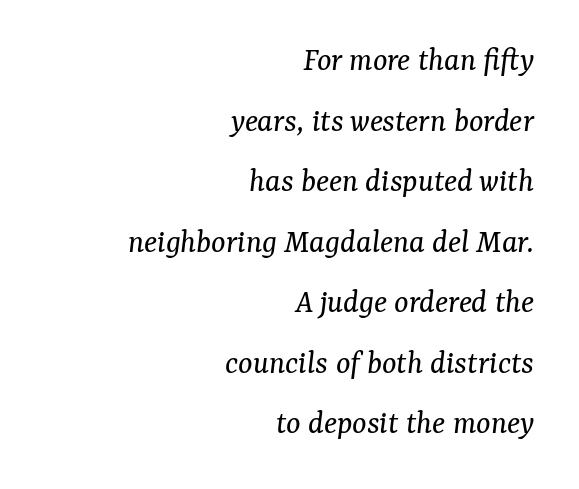
Q: Is the text bold? A: No.
Q: Is the text italic (slanted)? A: Yes, it leans right by about 7 degrees.
Q: Is the typeface a serif or a sans-serif typeface? A: Serif.
Q: Is the text underlined? A: No.
Q: How is the paragraph aligned? A: Right-aligned.
Q: Is the spacing between letters normal or unusually wide? A: Normal.
Q: Width (condensed, normal, or wide)? A: Normal.
Q: Stroke contrast? A: Medium.
Q: x-height? A: Medium.
Q: Monospaced? A: No.
